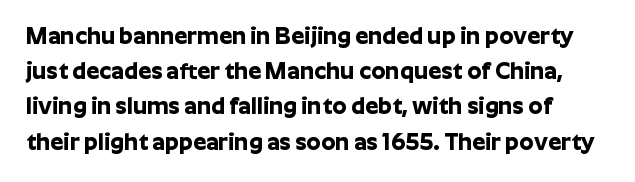
The image shows 23 px bold type, upright; set normal line spacing (1.53x), normal letter spacing, not underlined.
